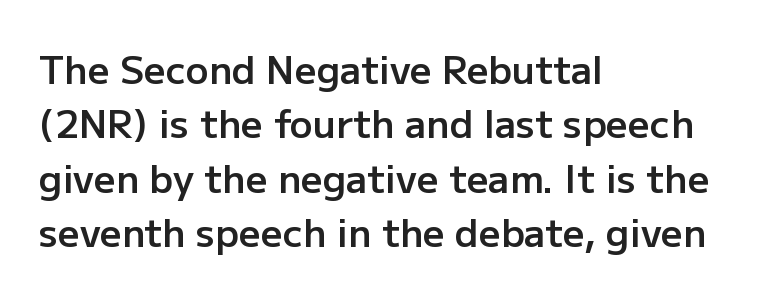
The image shows 38 px semibold sans-serif type, upright; set left-aligned, normal line spacing (1.43x), normal letter spacing, not underlined; low stroke contrast and a medium x-height.
